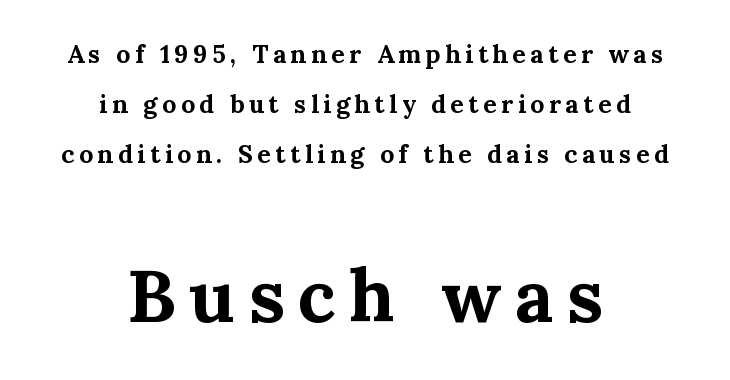
In terms of letterform style, serifs are clearly present. Rows of type keep a wide berth in the vertical direction. Character widths vary here, with narrow letters taking less room than wide ones. Is the type bold? Yes — the strokes are clearly thick and heavy. Reading down the block, each line starts at a different indent, mirrored at its end.
